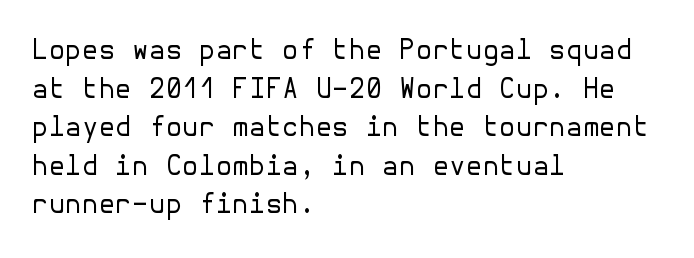
{"italic": "no", "bold": "no", "underline": "no", "align": "left", "line_spacing": "normal", "line_spacing_ratio": 1.43, "letter_spacing": "normal", "letter_spacing_em": 0.0, "glyph_px": 27}
